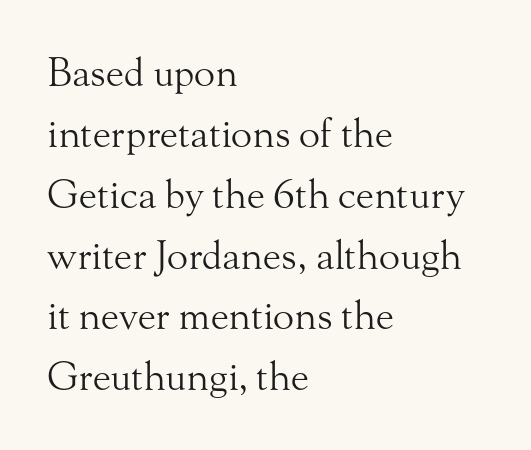
{"serif": "yes", "italic": "no", "bold": "no", "weight": "light", "width": "normal", "stroke_contrast": "medium", "x_height": "small", "monospaced": "no", "underline": "no", "align": "left", "line_spacing": "normal", "line_spacing_ratio": 1.56, "letter_spacing": "normal", "letter_spacing_em": 0.0, "glyph_px": 39}
